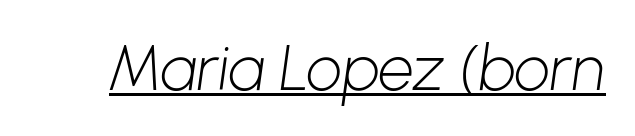
Q: Is the text bold? A: No.
Q: Is the typeface a serif or a sans-serif typeface? A: Sans-serif.
Q: Is the text underlined? A: Yes.
Q: Is the spacing between letters normal or unusually wide? A: Normal.
Q: Width (condensed, normal, or wide)? A: Normal.
Q: Stroke contrast? A: Low.
Q: x-height? A: Medium.
Q: Monospaced? A: No.
